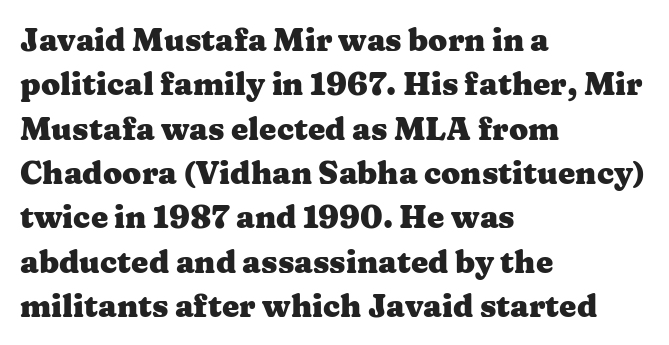
Q: Is the text bold? A: Yes.
Q: Is the text italic (slanted)? A: No, it is upright.
Q: Is the typeface a serif or a sans-serif typeface? A: Serif.
Q: Is the text underlined? A: No.
Q: How is the paragraph aligned? A: Left-aligned.
Q: Is the spacing between letters normal or unusually wide? A: Normal.
Q: Is the spacing between lines tight, normal or loose? A: Normal.
Q: Width (condensed, normal, or wide)? A: Wide.
Q: Stroke contrast? A: Medium.
Q: x-height? A: Medium.
Q: Monospaced? A: No.
